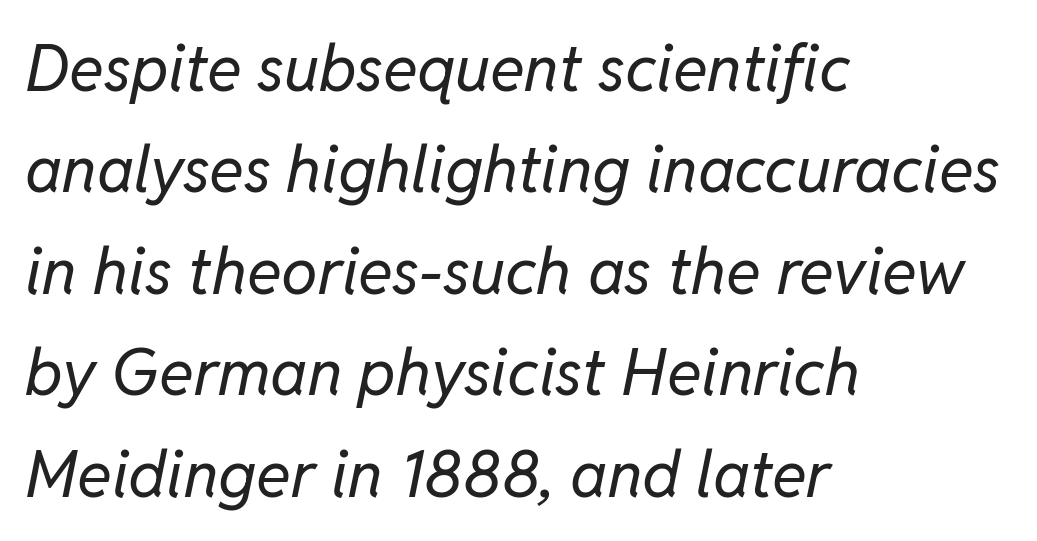
Q: Is the text bold? A: No.
Q: Is the text italic (slanted)? A: Yes, it leans right by about 11 degrees.
Q: Is the text underlined? A: No.
Q: How is the paragraph aligned? A: Left-aligned.
Q: Is the spacing between letters normal or unusually wide? A: Normal.
Q: Is the spacing between lines tight, normal or loose? A: Normal.
Q: Width (condensed, normal, or wide)? A: Normal.
Q: Stroke contrast? A: Low.
Q: x-height? A: Medium.
Q: Monospaced? A: No.
